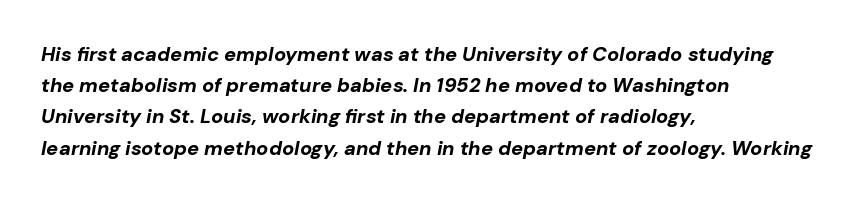
Does the weight exceed regular? Yes, all the way to bold. Layout note: lines flush left. The letters sit at their default tracking, neither squeezed nor spread. Quick note: underline off. Interline gaps are of average width in this sample.
